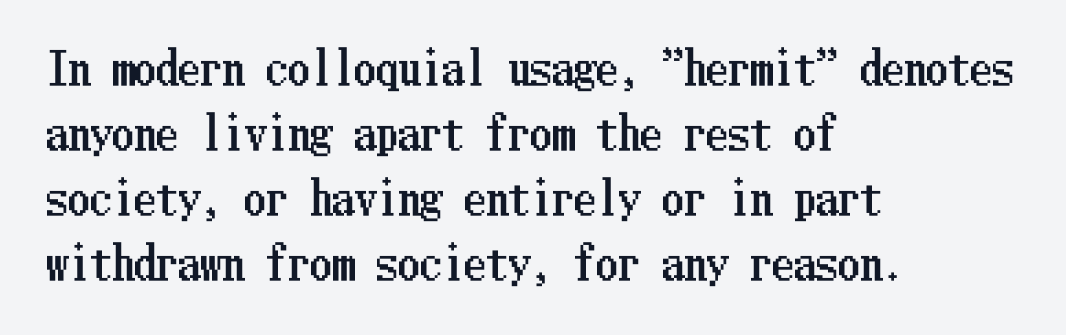
The image shows 44 px condensed type, upright; set left-aligned, normal line spacing (1.48x), normal letter spacing, not underlined; low stroke contrast and a medium x-height.
